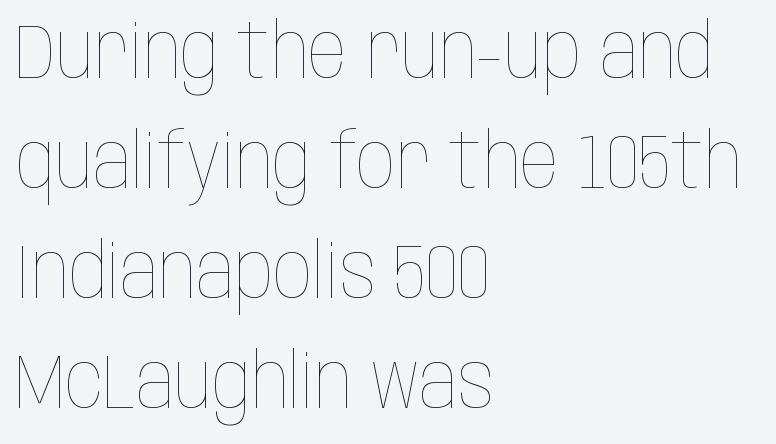
The image shows 77 px thin, condensed type, upright; set left-aligned, normal line spacing (1.43x), normal letter spacing, not underlined; low stroke contrast and a large x-height.
